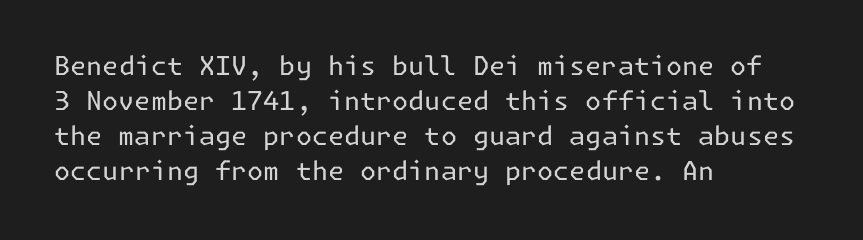
Q: Is the text bold? A: No.
Q: Is the text italic (slanted)? A: No, it is upright.
Q: Is the text underlined? A: No.
Q: How is the paragraph aligned? A: Left-aligned.
Q: Is the spacing between letters normal or unusually wide? A: Normal.
Q: Is the spacing between lines tight, normal or loose? A: Normal.
